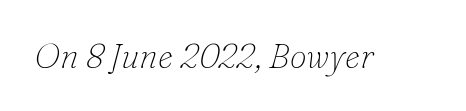
{"serif": "yes", "italic": "yes", "lean": "right", "slant_degrees": 16, "bold": "no", "weight": "thin", "width": "normal", "stroke_contrast": "low", "x_height": "small", "monospaced": "no", "underline": "no", "letter_spacing": "normal", "letter_spacing_em": 0.0, "glyph_px": 34}
